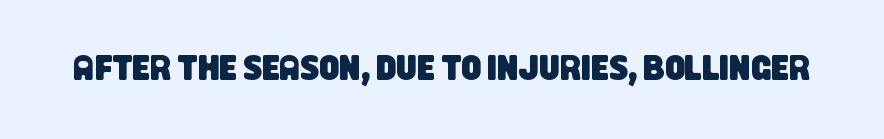
Q: Is the typeface a serif or a sans-serif typeface? A: Sans-serif.
Q: Is the text underlined? A: No.
Q: Is the spacing between letters normal or unusually wide? A: Normal.
Q: Width (condensed, normal, or wide)? A: Condensed.
Q: Stroke contrast? A: Low.
Q: x-height? A: Large.
Q: Monospaced? A: No.
